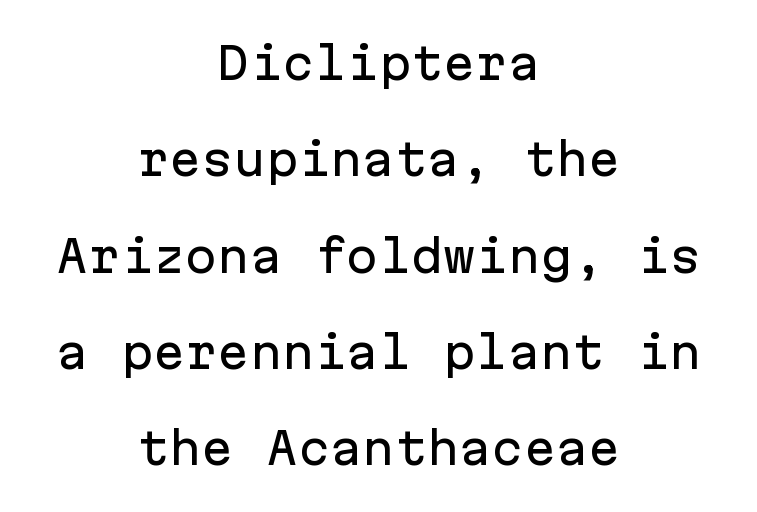
{"serif": "no", "italic": "no", "width": "normal", "stroke_contrast": "low", "x_height": "medium", "monospaced": "yes", "underline": "no", "align": "center", "line_spacing": "loose", "line_spacing_ratio": 2.24, "letter_spacing": "normal", "letter_spacing_em": 0.0, "glyph_px": 43}
